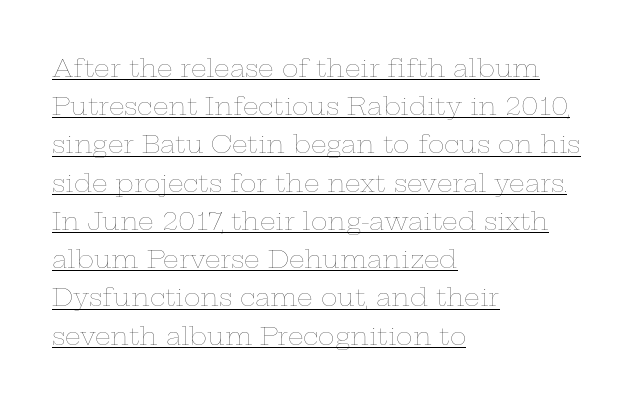
A typesetter would mark this as roman, not italic. Words appear dense and cohesive because spacing is normal. The block of text has a typical density, with ordinary space between rows. Somebody hit Ctrl+U on this one — the words are underlined. Stem width sits at or under what a default text font uses.
